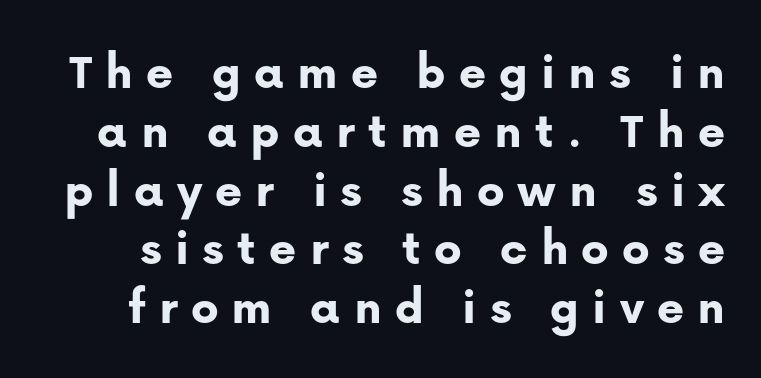
Q: Is the text bold? A: Yes.
Q: Is the text italic (slanted)? A: No, it is upright.
Q: Is the typeface a serif or a sans-serif typeface? A: Sans-serif.
Q: Is the text underlined? A: No.
Q: Is the spacing between letters normal or unusually wide? A: Unusually wide.
Q: Is the spacing between lines tight, normal or loose? A: Tight.
Q: Width (condensed, normal, or wide)? A: Normal.
Q: Stroke contrast? A: Low.
Q: x-height? A: Medium.
Q: Monospaced? A: No.
